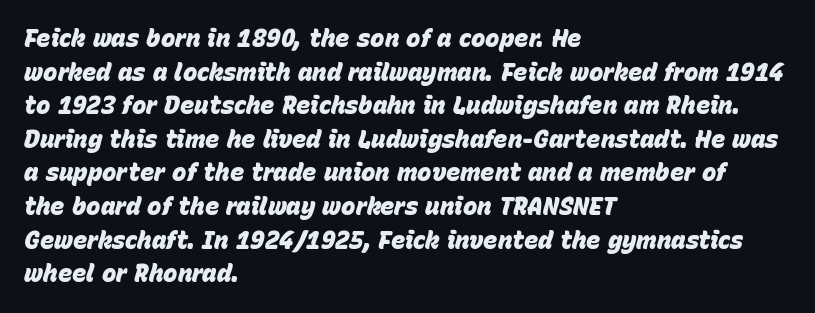
Q: Is the text bold? A: Yes.
Q: Is the text italic (slanted)? A: Yes, it leans right by about 15 degrees.
Q: Is the text underlined? A: No.
Q: How is the paragraph aligned? A: Left-aligned.
Q: Is the spacing between letters normal or unusually wide? A: Normal.
Q: Is the spacing between lines tight, normal or loose? A: Normal.
